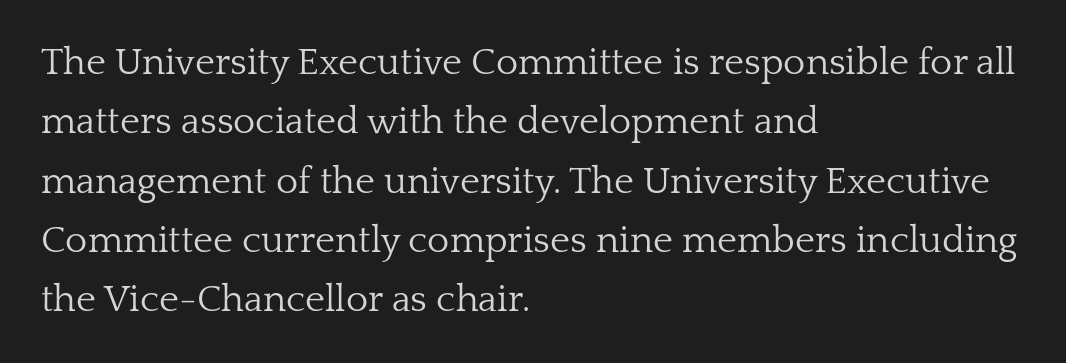
{"serif": "yes", "italic": "no", "bold": "no", "weight": "light", "width": "normal", "stroke_contrast": "low", "x_height": "medium", "monospaced": "no", "underline": "no", "align": "left", "line_spacing": "normal", "line_spacing_ratio": 1.56, "letter_spacing": "normal", "letter_spacing_em": 0.0, "glyph_px": 38}
